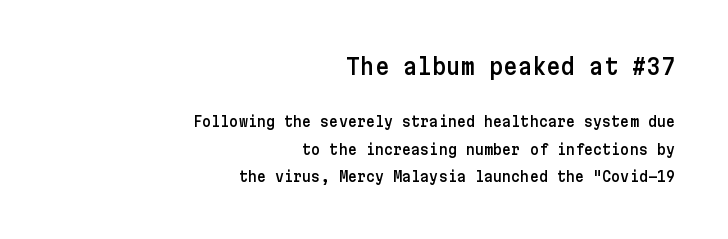
The image shows 22 px text type, upright; set right-aligned, loose line spacing (1.95x), normal letter spacing, not underlined; the first (top) block is 1.57x larger.
